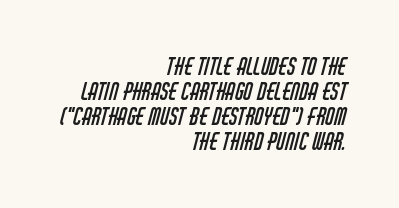
The image shows 23 px text type; set right-aligned, tight line spacing (1.09x), normal letter spacing, not underlined.
